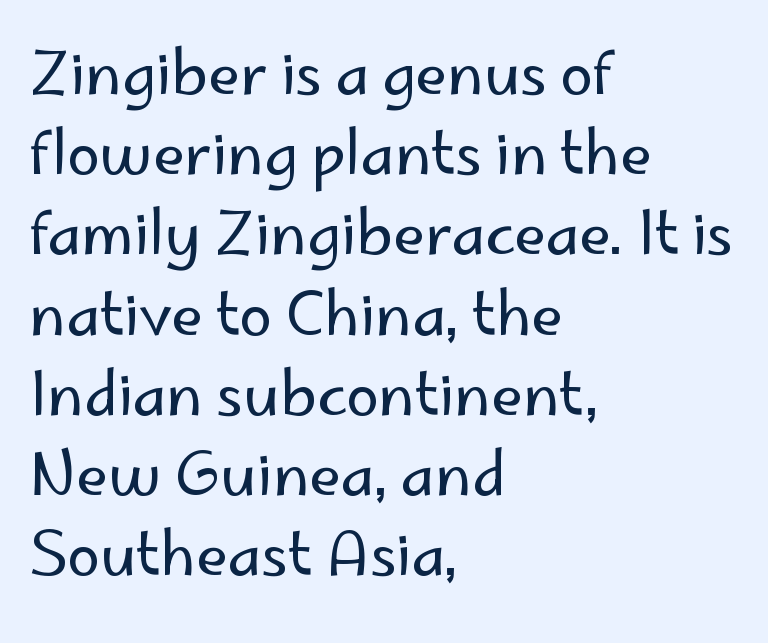
The image shows 59 px regular-weight sans-serif type, upright; set left-aligned, normal line spacing (1.36x), normal letter spacing, not underlined; low stroke contrast and a small x-height.
